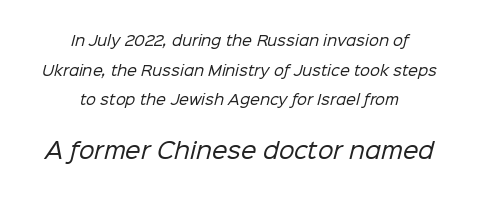
A light-to-regular cut is what we see here. Loosely led — the rows are spread out. Only glyphs here, with clear space below each row. Each word holds together tightly as a unit, with standard inter-letter gaps. Leftover space on each line is divided equally before and after the words. Caption: upper text group reduced, lower text group enlarged.
